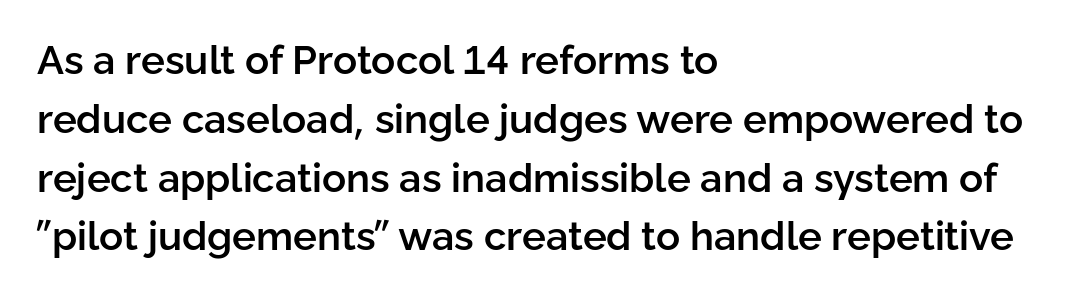
{"serif": "no", "italic": "no", "bold": "semi", "weight": "semibold", "width": "normal", "stroke_contrast": "low", "x_height": "medium", "monospaced": "no", "underline": "no", "align": "left", "line_spacing": "normal", "line_spacing_ratio": 1.47, "letter_spacing": "normal", "letter_spacing_em": 0.0, "glyph_px": 40}
